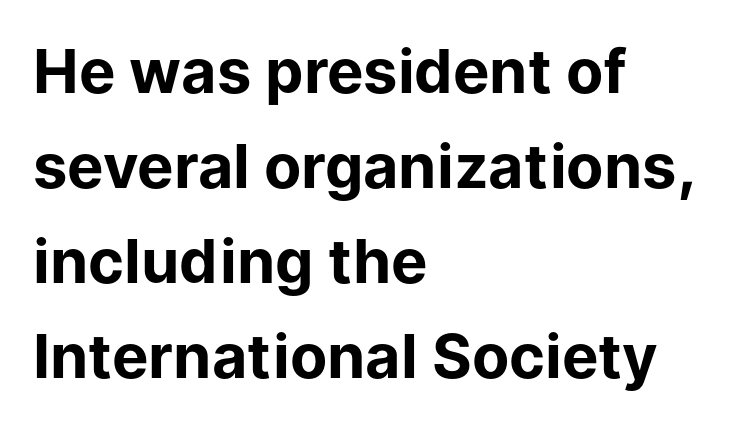
{"serif": "no", "italic": "no", "bold": "yes", "weight": "bold", "width": "normal", "stroke_contrast": "low", "x_height": "medium", "monospaced": "no", "underline": "no", "align": "left", "line_spacing": "normal", "line_spacing_ratio": 1.56, "letter_spacing": "normal", "letter_spacing_em": 0.0, "glyph_px": 61}
